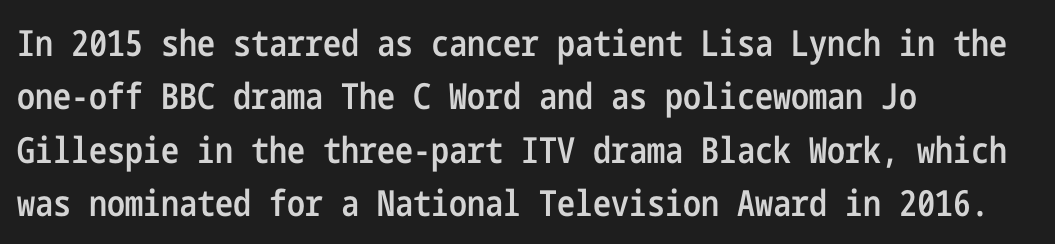
{"serif": "no", "italic": "no", "bold": "semi", "weight": "semibold", "width": "condensed", "stroke_contrast": "low", "x_height": "medium", "underline": "no", "align": "left", "line_spacing": "normal", "line_spacing_ratio": 1.48, "letter_spacing": "normal", "letter_spacing_em": 0.0, "glyph_px": 36}
